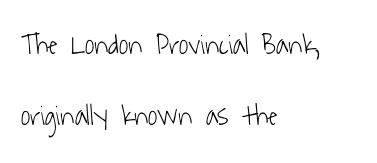
Q: Is the text bold? A: No.
Q: Is the typeface a serif or a sans-serif typeface? A: Sans-serif.
Q: Is the text underlined? A: No.
Q: How is the paragraph aligned? A: Left-aligned.
Q: Is the spacing between letters normal or unusually wide? A: Normal.
Q: Is the spacing between lines tight, normal or loose? A: Loose.
Q: Width (condensed, normal, or wide)? A: Condensed.
Q: Stroke contrast? A: Low.
Q: x-height? A: Medium.
Q: Monospaced? A: No.
